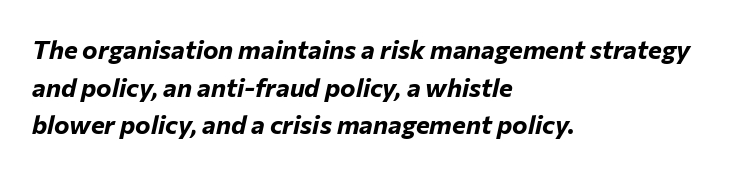
Does the copy run flush right? No — it runs flush left. Weight: bold. A clean baseline with only descenders dipping below it. This is oblique type, the kind used for emphasis or titles. Glyph-to-glyph distance matches everyday printed text. Vertical spacing — default.
